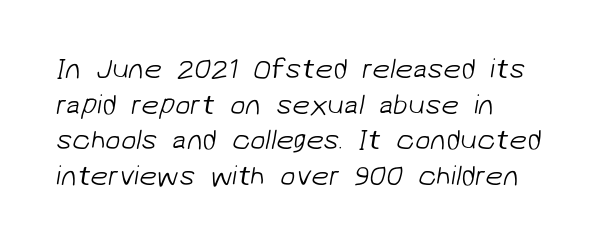
The image shows 28 px light sans-serif type; set left-aligned, normal line spacing (1.27x), normal letter spacing, not underlined; low stroke contrast and a medium x-height.
